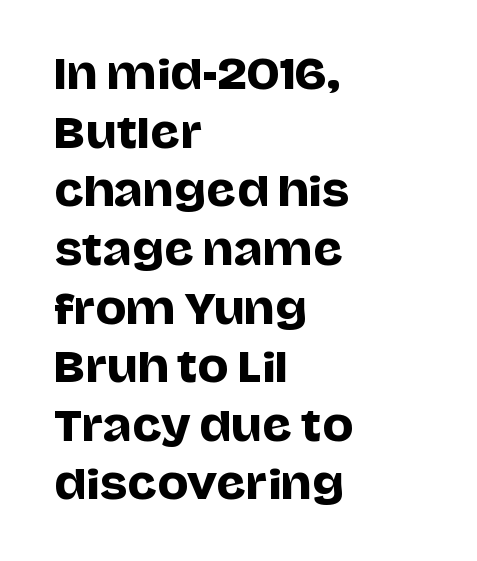
The image shows 41 px sans-serif type, upright; set left-aligned, normal line spacing (1.43x), normal letter spacing, not underlined; low stroke contrast and a large x-height.
